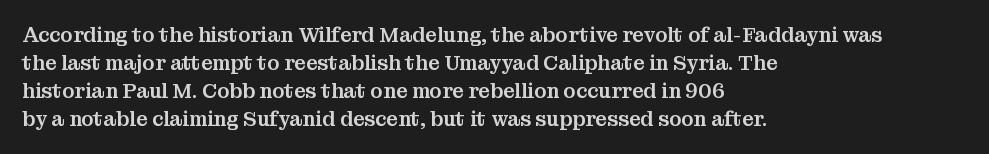
Q: Is the text italic (slanted)? A: No, it is upright.
Q: Is the text underlined? A: No.
Q: How is the paragraph aligned? A: Left-aligned.
Q: Is the spacing between letters normal or unusually wide? A: Normal.
Q: Is the spacing between lines tight, normal or loose? A: Normal.
